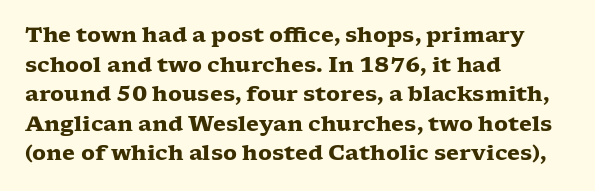
The image shows 21 px bold type, upright; set left-aligned, normal line spacing (1.41x), normal letter spacing, not underlined.
